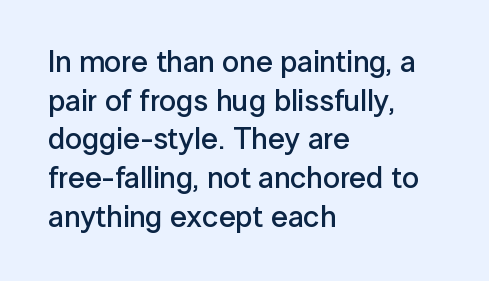
{"serif": "no", "italic": "no", "bold": "semi", "weight": "semibold", "width": "normal", "stroke_contrast": "low", "x_height": "medium", "monospaced": "no", "underline": "no", "align": "left", "line_spacing": "normal", "line_spacing_ratio": 1.29, "letter_spacing": "normal", "letter_spacing_em": 0.0, "glyph_px": 30}
